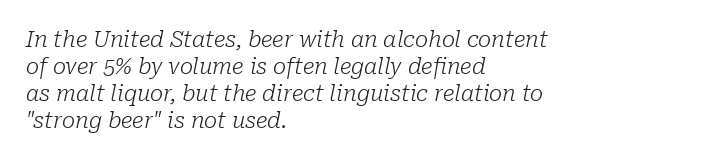
Q: Is the text bold? A: No.
Q: Is the text italic (slanted)? A: Yes, it leans right by about 10 degrees.
Q: Is the text underlined? A: No.
Q: How is the paragraph aligned? A: Left-aligned.
Q: Is the spacing between letters normal or unusually wide? A: Normal.
